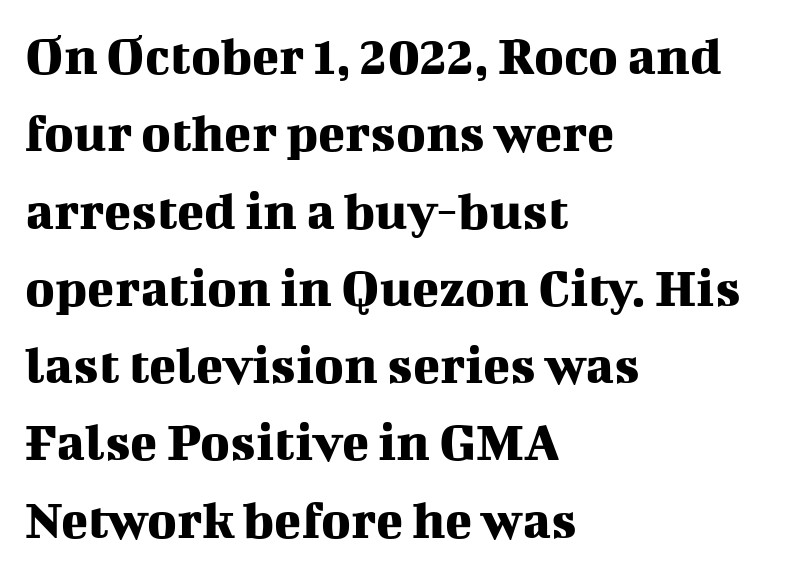
The image shows 56 px serif type, upright; set left-aligned, normal line spacing (1.38x), normal letter spacing, not underlined; medium stroke contrast and a medium x-height.
